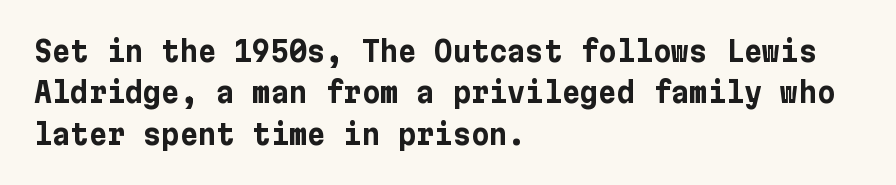
The strokes are fattened all the way to bold. Unlike a traditional serif, this face leaves its strokes unadorned. Decoration check: the copy has no underline. These lines are set flush left with a ragged right edge. A roman cut, with each character standing at attention. Interline gaps are of average width in this sample.
